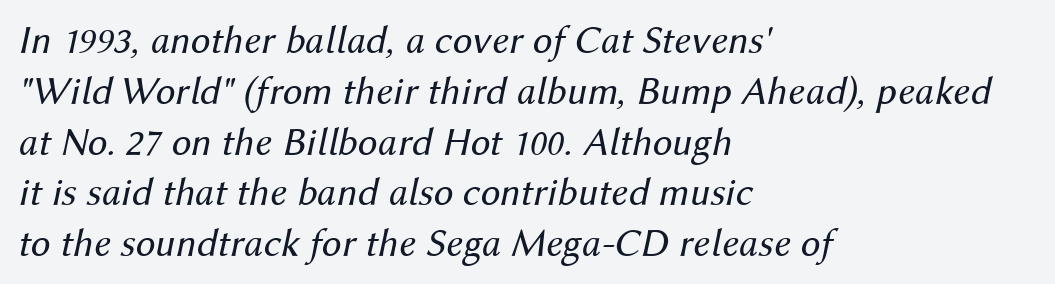
{"italic": "yes", "lean": "right", "slant_degrees": 12, "bold": "no", "weight": "regular", "width": "normal", "stroke_contrast": "medium", "x_height": "medium", "monospaced": "no", "underline": "no", "align": "left", "line_spacing": "normal", "line_spacing_ratio": 1.27, "letter_spacing": "normal", "letter_spacing_em": 0.0, "glyph_px": 40}
